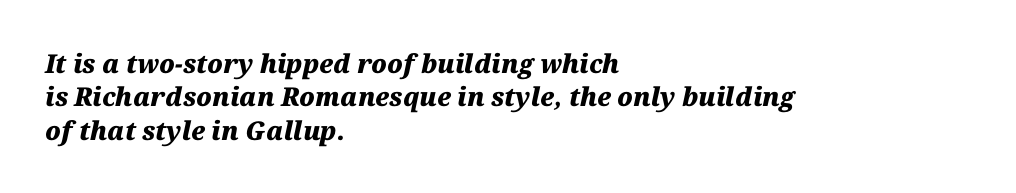
Q: Is the text bold? A: Yes.
Q: Is the text italic (slanted)? A: Yes, it leans right by about 12 degrees.
Q: Is the text underlined? A: No.
Q: How is the paragraph aligned? A: Left-aligned.
Q: Is the spacing between letters normal or unusually wide? A: Normal.
Q: Is the spacing between lines tight, normal or loose? A: Normal.
